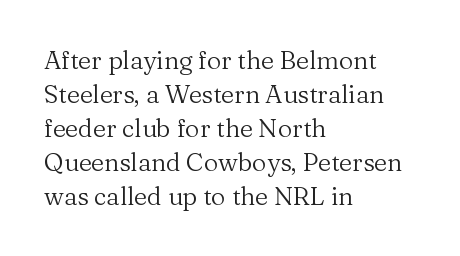
The image shows 25 px text type, upright; set left-aligned, normal line spacing (1.36x), normal letter spacing, not underlined.
